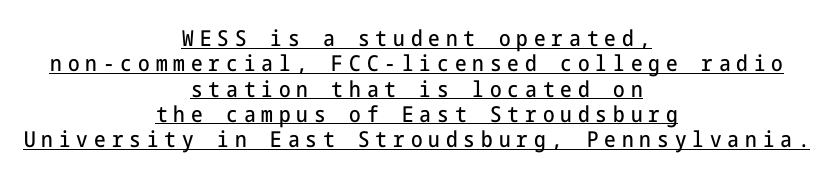
Q: Is the text italic (slanted)? A: No, it is upright.
Q: Is the text underlined? A: Yes.
Q: How is the paragraph aligned? A: Centered.
Q: Is the spacing between letters normal or unusually wide? A: Unusually wide.
Q: Is the spacing between lines tight, normal or loose? A: Tight.
